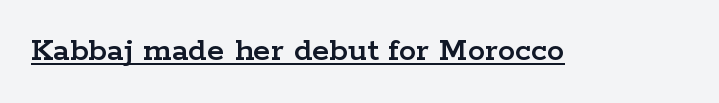
The image shows 35 px wide serif type, upright; set normal letter spacing, underlined; low stroke contrast and a medium x-height.
